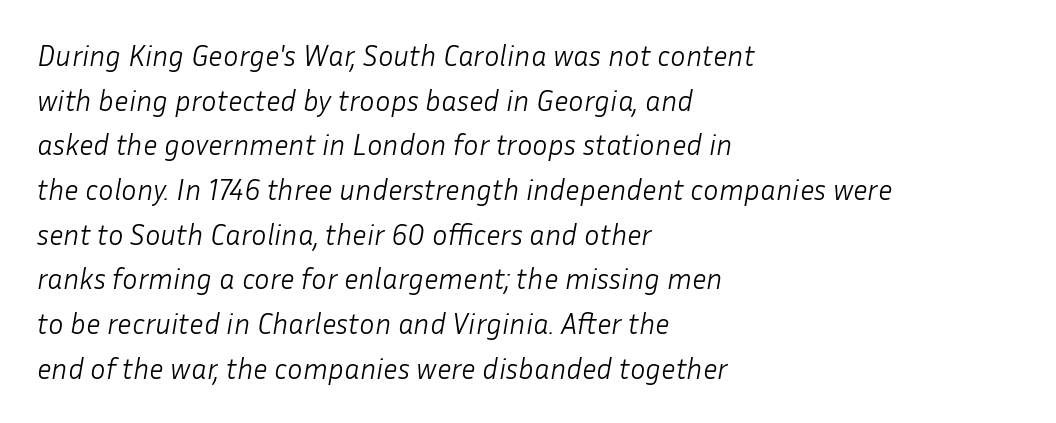
Varying glyph widths throughout — classic text-font behaviour. The typography opts for an oblique posture over an upright one. In CSS terms this would be text-align: left. Look at the tracking — it's just the regular setting, nothing added. Underline: absent.
